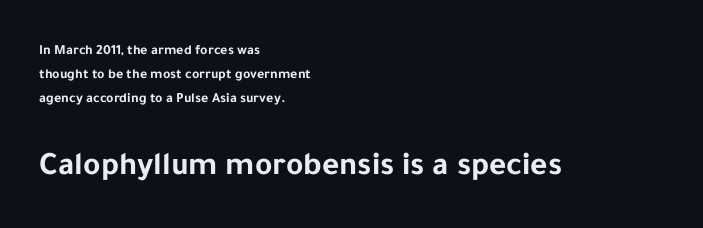
Q: Is the text bold? A: Yes.
Q: Is the text italic (slanted)? A: No, it is upright.
Q: Is the typeface a serif or a sans-serif typeface? A: Sans-serif.
Q: Is the text underlined? A: No.
Q: How is the paragraph aligned? A: Left-aligned.
Q: Is the spacing between letters normal or unusually wide? A: Normal.
Q: Which block of text is set in a larger size, the first (top) or the second (bottom)? A: The second (bottom) one.
Q: Width (condensed, normal, or wide)? A: Normal.
Q: Stroke contrast? A: Low.
Q: x-height? A: Medium.
Q: Monospaced? A: No.
